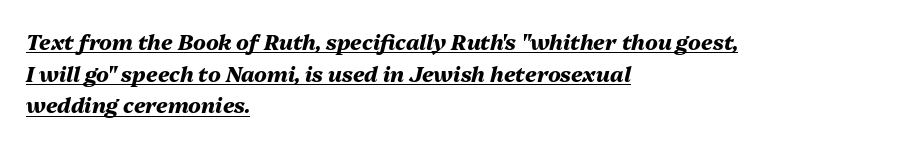
Q: Is the text bold? A: Yes.
Q: Is the text italic (slanted)? A: Yes, it leans right by about 13 degrees.
Q: Is the text underlined? A: Yes.
Q: How is the paragraph aligned? A: Left-aligned.
Q: Is the spacing between letters normal or unusually wide? A: Normal.
Q: Is the spacing between lines tight, normal or loose? A: Normal.
